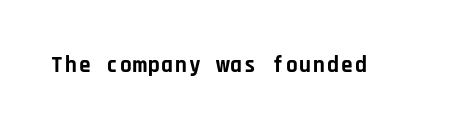
Notice how thick the strokes are: this is what a full bold looks like. In terms of letterspacing, this is plain default setting. The specimen omits any rule beneath the text block's lines. The lettering stays uniformly vertical, giving the passage a roman look.
